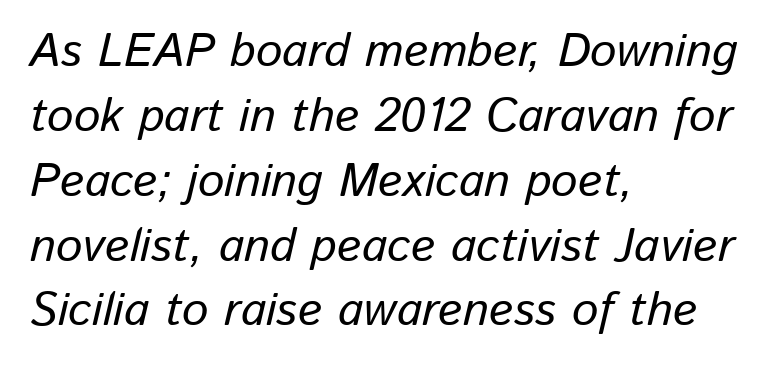
{"italic": "yes", "lean": "right", "slant_degrees": 13, "width": "normal", "stroke_contrast": "low", "x_height": "medium", "monospaced": "no", "underline": "no", "align": "left", "line_spacing": "normal", "line_spacing_ratio": 1.38, "letter_spacing": "normal", "letter_spacing_em": 0.0, "glyph_px": 47}
